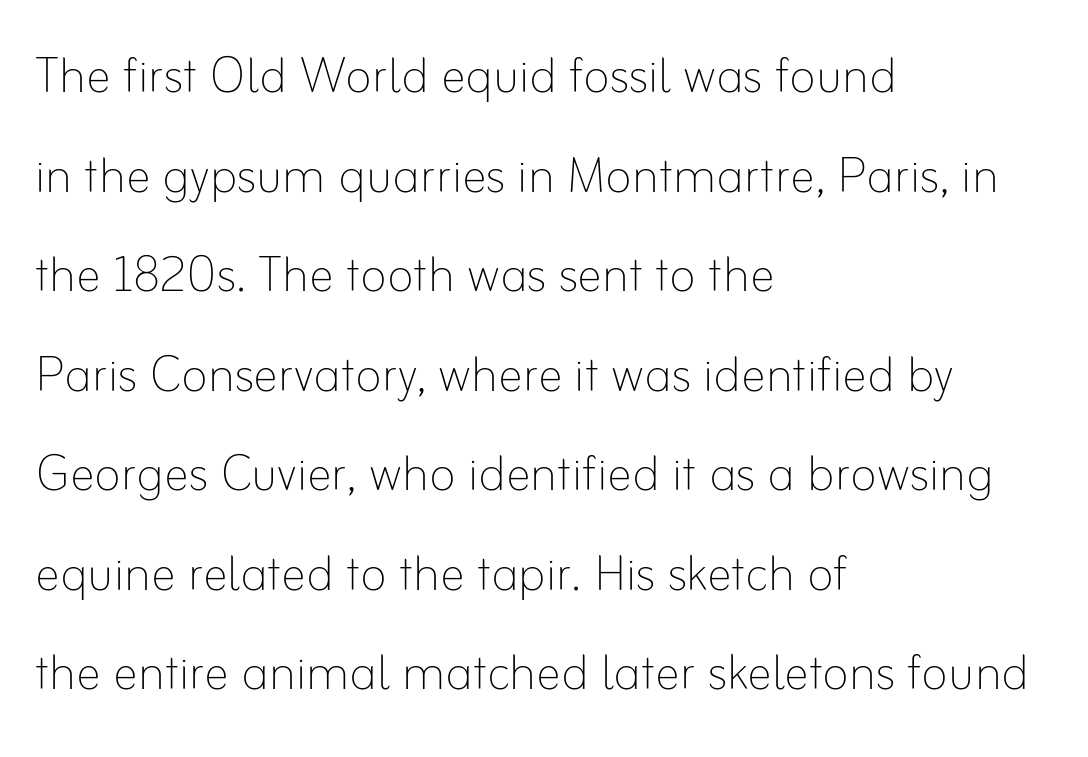
The image shows 63 px thin type, upright; set left-aligned, normal line spacing (1.58x), normal letter spacing, not underlined; low stroke contrast and a small x-height.
